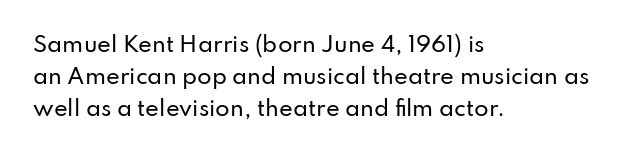
Q: Is the text italic (slanted)? A: No, it is upright.
Q: Is the text underlined? A: No.
Q: How is the paragraph aligned? A: Left-aligned.
Q: Is the spacing between letters normal or unusually wide? A: Normal.
Q: Is the spacing between lines tight, normal or loose? A: Normal.
